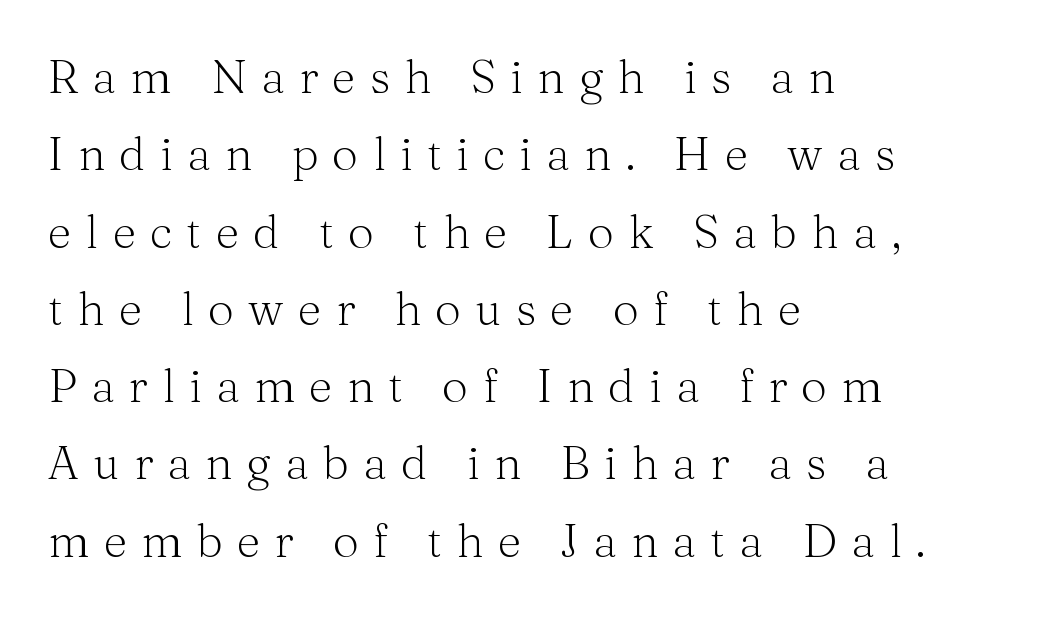
{"serif": "yes", "italic": "no", "bold": "no", "weight": "light", "width": "normal", "stroke_contrast": "medium", "x_height": "medium", "monospaced": "no", "underline": "no", "align": "left", "line_spacing": "normal", "line_spacing_ratio": 1.68, "letter_spacing": "wide", "letter_spacing_em": 0.31, "glyph_px": 46}
